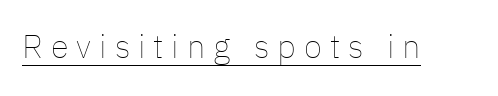
The passage shown is typed in a proportional face where columns would drift. The letters are spread apart with noticeably loose tracking. When letters stand straight like this, we call the style roman or upright. This is underlined copy, the kind a proofreader might mark for attention. The font sits on the lighter half of the weight spectrum, regular included.
